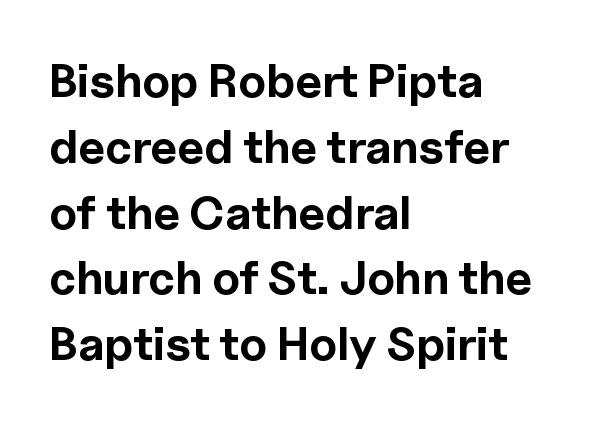
{"serif": "no", "italic": "no", "bold": "yes", "weight": "bold", "width": "normal", "x_height": "medium", "monospaced": "no", "underline": "no", "align": "left", "line_spacing": "normal", "line_spacing_ratio": 1.4, "letter_spacing": "normal", "letter_spacing_em": 0.0, "glyph_px": 47}
